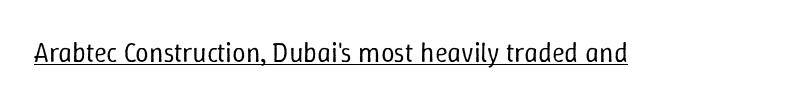
{"italic": "no", "bold": "no", "underline": "yes", "letter_spacing": "normal", "letter_spacing_em": 0.0, "glyph_px": 27}
